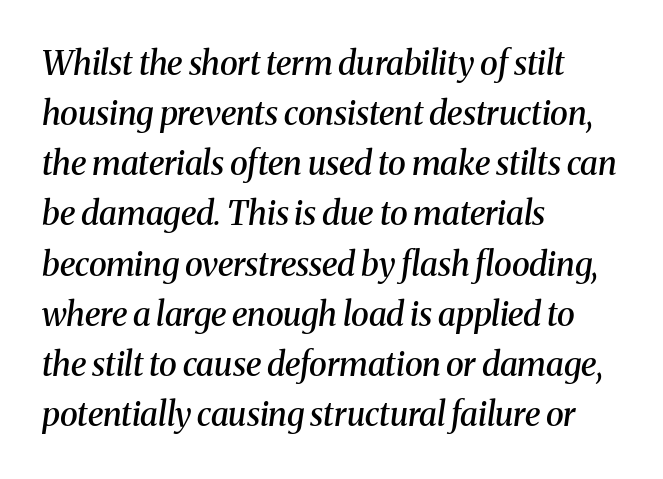
Q: Is the text bold? A: Semi-bold.
Q: Is the text italic (slanted)? A: Yes, it leans right by about 8 degrees.
Q: Is the typeface a serif or a sans-serif typeface? A: Serif.
Q: Is the text underlined? A: No.
Q: How is the paragraph aligned? A: Left-aligned.
Q: Is the spacing between letters normal or unusually wide? A: Normal.
Q: Is the spacing between lines tight, normal or loose? A: Normal.
Q: Width (condensed, normal, or wide)? A: Normal.
Q: Stroke contrast? A: Medium.
Q: x-height? A: Medium.
Q: Monospaced? A: No.
